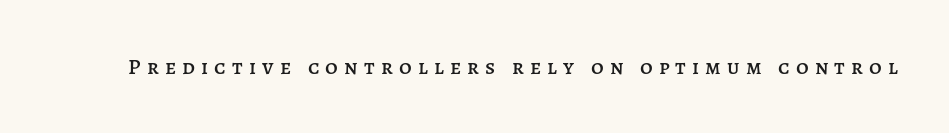
Q: Is the text italic (slanted)? A: No, it is upright.
Q: Is the text underlined? A: No.
Q: Is the spacing between letters normal or unusually wide? A: Unusually wide.
